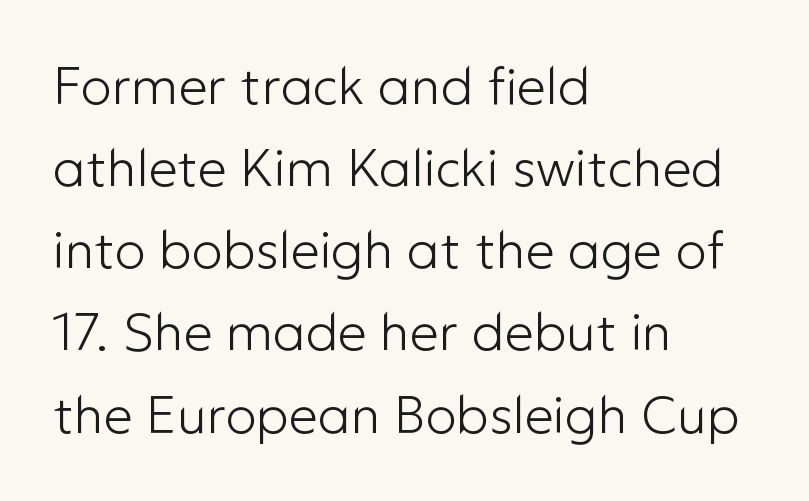
Q: Is the text bold? A: No.
Q: Is the text italic (slanted)? A: No, it is upright.
Q: Is the typeface a serif or a sans-serif typeface? A: Sans-serif.
Q: Is the text underlined? A: No.
Q: How is the paragraph aligned? A: Left-aligned.
Q: Is the spacing between letters normal or unusually wide? A: Normal.
Q: Is the spacing between lines tight, normal or loose? A: Normal.
Q: Width (condensed, normal, or wide)? A: Normal.
Q: Stroke contrast? A: Low.
Q: x-height? A: Medium.
Q: Monospaced? A: No.
